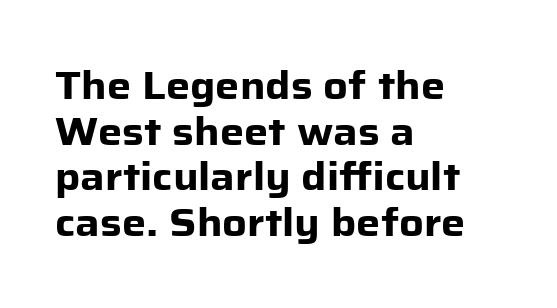
Q: Is the text bold? A: Yes.
Q: Is the text italic (slanted)? A: No, it is upright.
Q: Is the typeface a serif or a sans-serif typeface? A: Sans-serif.
Q: Is the text underlined? A: No.
Q: How is the paragraph aligned? A: Left-aligned.
Q: Is the spacing between letters normal or unusually wide? A: Normal.
Q: Width (condensed, normal, or wide)? A: Normal.
Q: Stroke contrast? A: Low.
Q: x-height? A: Medium.
Q: Monospaced? A: No.
